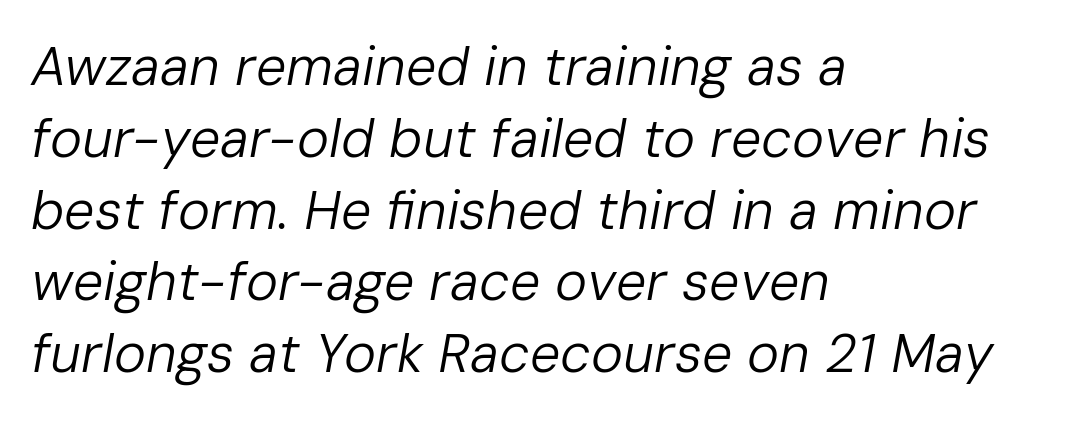
{"italic": "yes", "lean": "right", "slant_degrees": 10, "bold": "no", "weight": "regular", "width": "normal", "stroke_contrast": "low", "x_height": "medium", "monospaced": "no", "underline": "no", "align": "left", "line_spacing": "normal", "line_spacing_ratio": 1.33, "letter_spacing": "normal", "letter_spacing_em": 0.0, "glyph_px": 54}
